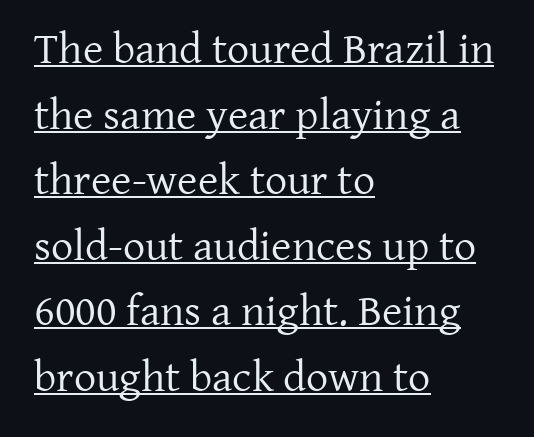
{"serif": "yes", "italic": "no", "bold": "no", "weight": "regular", "width": "normal", "stroke_contrast": "low", "x_height": "medium", "monospaced": "no", "underline": "yes", "align": "left", "line_spacing": "normal", "line_spacing_ratio": 1.49, "letter_spacing": "normal", "letter_spacing_em": 0.0, "glyph_px": 44}
